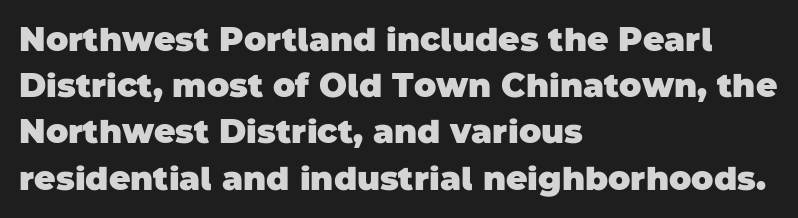
This sample has the flowing, uneven cadence of proportional lettering. Thick stems and heavy bowls — unmistakably bold. Descender tails drop into unmarked territory. Normally led — the rows are evenly, conventionally spaced. No feet cap the strokes, marking this as sans-serif type.
